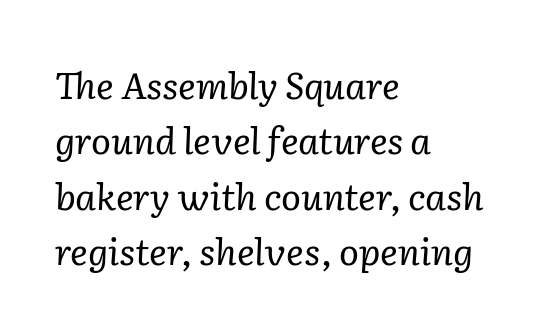
Q: Is the text bold? A: No.
Q: Is the text italic (slanted)? A: Yes, it leans right by about 2 degrees.
Q: Is the typeface a serif or a sans-serif typeface? A: Serif.
Q: Is the text underlined? A: No.
Q: How is the paragraph aligned? A: Left-aligned.
Q: Is the spacing between letters normal or unusually wide? A: Normal.
Q: Is the spacing between lines tight, normal or loose? A: Normal.
Q: Width (condensed, normal, or wide)? A: Normal.
Q: Stroke contrast? A: Low.
Q: x-height? A: Medium.
Q: Monospaced? A: No.
